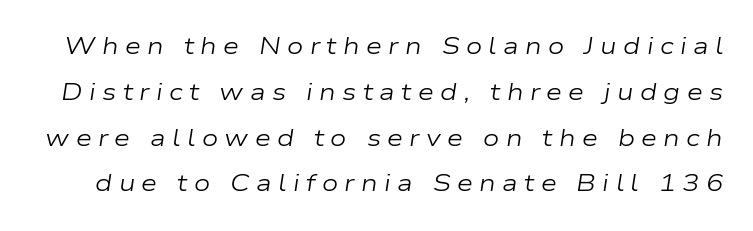
{"italic": "yes", "lean": "right", "slant_degrees": 9, "bold": "no", "underline": "no", "line_spacing": "loose", "line_spacing_ratio": 1.99, "letter_spacing": "wide", "letter_spacing_em": 0.28, "glyph_px": 23}
